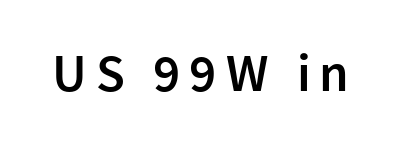
{"serif": "no", "italic": "no", "bold": "semi", "weight": "semibold", "width": "normal", "stroke_contrast": "low", "x_height": "medium", "monospaced": "no", "underline": "no", "glyph_px": 53}
